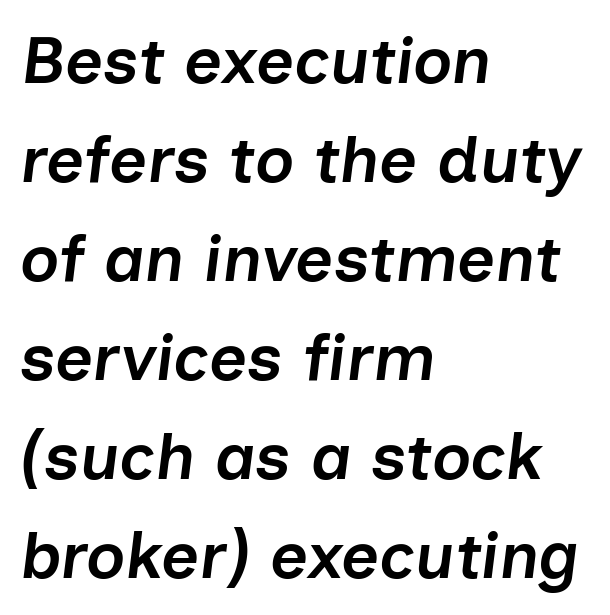
The image shows 66 px semibold type, italic (leaning right); set left-aligned, normal line spacing (1.5x), normal letter spacing, not underlined; low stroke contrast and a medium x-height.
